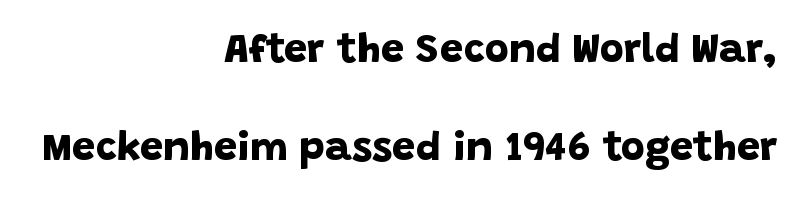
{"serif": "no", "bold": "yes", "weight": "bold", "width": "normal", "stroke_contrast": "low", "x_height": "large", "monospaced": "no", "underline": "no", "align": "right", "line_spacing": "loose", "line_spacing_ratio": 2.4, "letter_spacing": "normal", "letter_spacing_em": 0.0, "glyph_px": 41}
